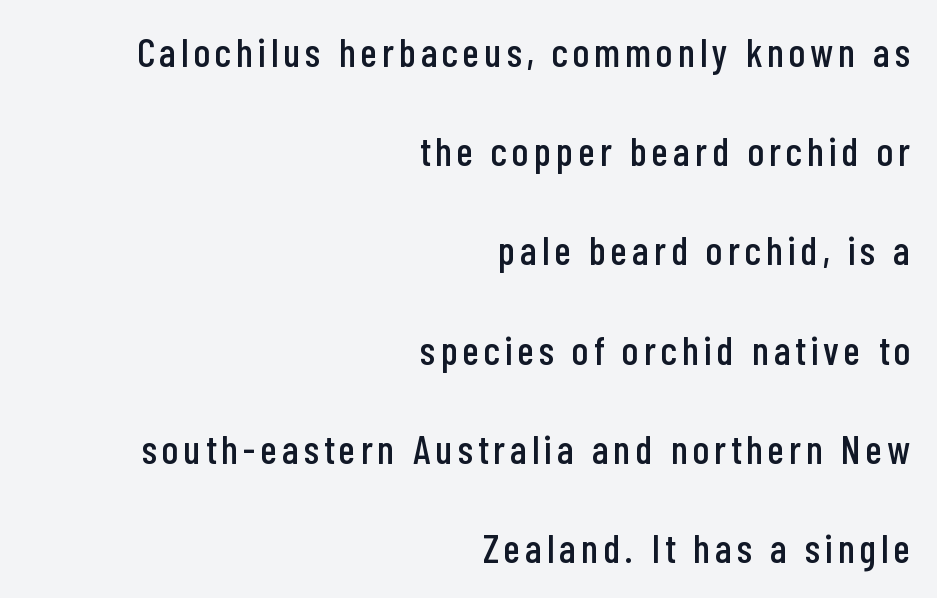
To sum up the face: it is a sans, with no serifs. A roman cut, with each character standing at attention. The paragraph shown leans on its right margin. This block would shrink considerably if given ordinary leading; it's expanded now.
